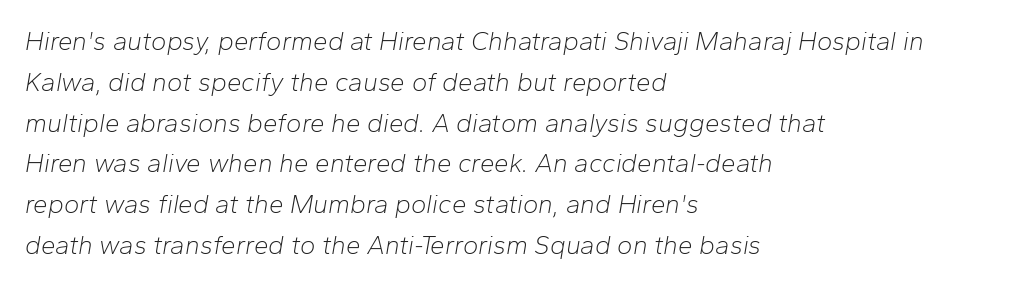
{"italic": "yes", "lean": "right", "slant_degrees": 10, "bold": "no", "underline": "no", "align": "left", "line_spacing": "normal", "line_spacing_ratio": 1.57, "letter_spacing": "normal", "letter_spacing_em": 0.0, "glyph_px": 26}
